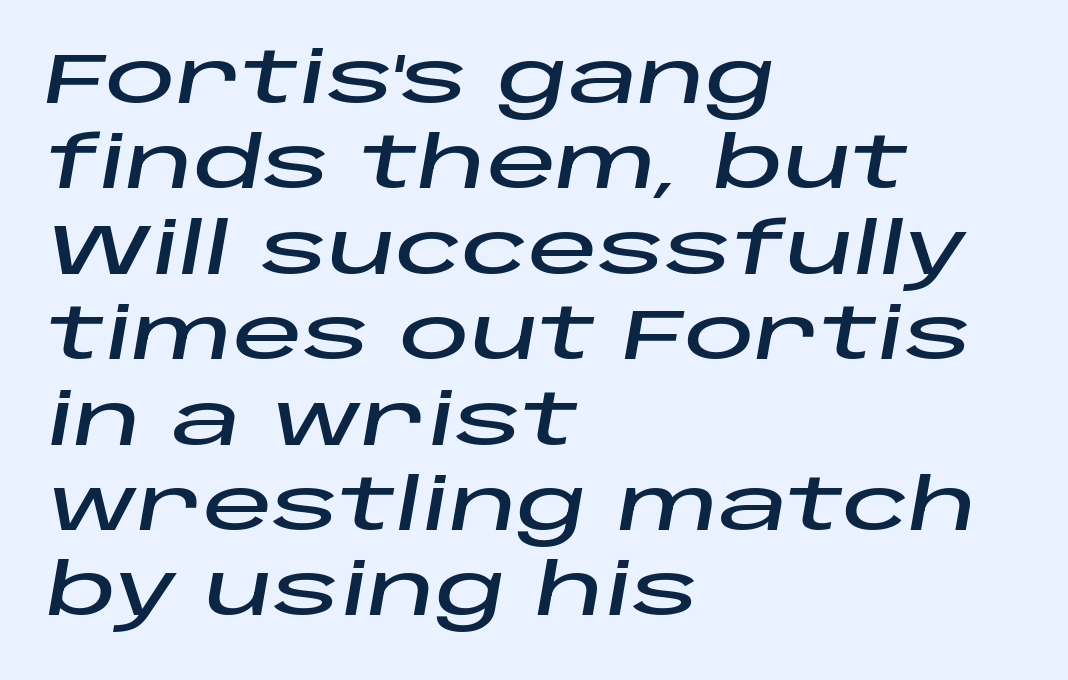
Q: Is the text italic (slanted)? A: Yes, it leans right by about 10 degrees.
Q: Is the text underlined? A: No.
Q: How is the paragraph aligned? A: Left-aligned.
Q: Is the spacing between letters normal or unusually wide? A: Normal.
Q: Width (condensed, normal, or wide)? A: Wide.
Q: Stroke contrast? A: Low.
Q: x-height? A: Large.
Q: Monospaced? A: No.
